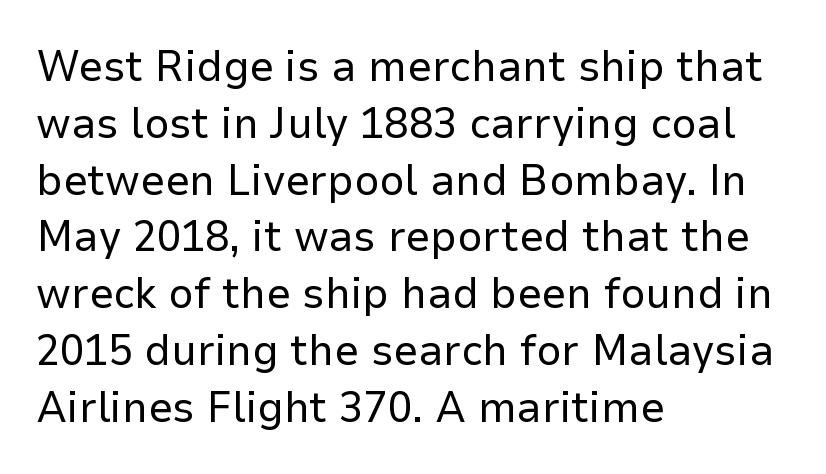
{"serif": "no", "italic": "no", "bold": "no", "weight": "regular", "width": "normal", "stroke_contrast": "low", "x_height": "medium", "monospaced": "no", "underline": "no", "align": "left", "line_spacing": "normal", "line_spacing_ratio": 1.29, "letter_spacing": "normal", "letter_spacing_em": 0.0, "glyph_px": 44}
